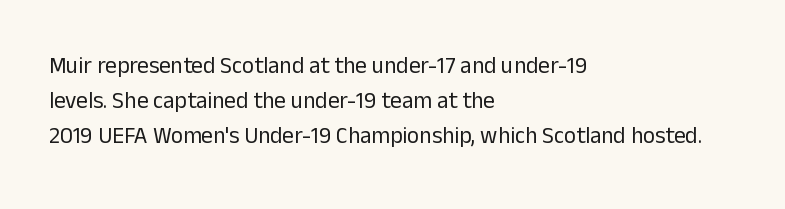
Q: Is the text bold? A: No.
Q: Is the text italic (slanted)? A: No, it is upright.
Q: Is the text underlined? A: No.
Q: How is the paragraph aligned? A: Left-aligned.
Q: Is the spacing between letters normal or unusually wide? A: Normal.
Q: Is the spacing between lines tight, normal or loose? A: Normal.
